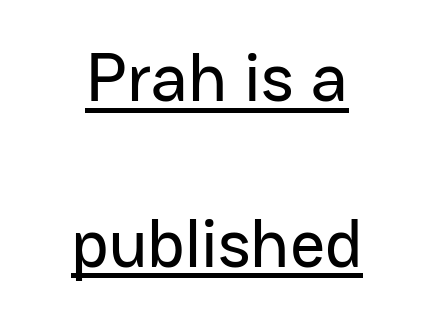
{"serif": "no", "italic": "no", "width": "normal", "stroke_contrast": "low", "x_height": "medium", "monospaced": "no", "underline": "yes", "align": "center", "line_spacing": "loose", "line_spacing_ratio": 2.4, "letter_spacing": "normal", "letter_spacing_em": 0.0, "glyph_px": 69}
